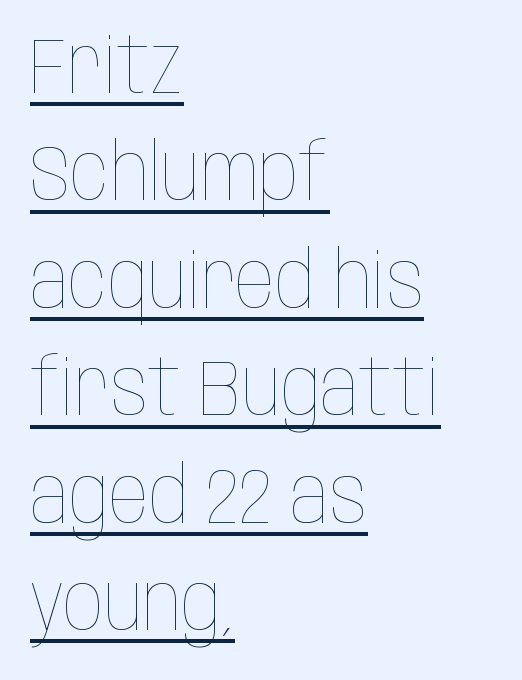
{"italic": "no", "bold": "no", "weight": "thin", "width": "condensed", "stroke_contrast": "low", "x_height": "large", "monospaced": "no", "underline": "yes", "align": "left", "line_spacing": "normal", "line_spacing_ratio": 1.36, "letter_spacing": "normal", "letter_spacing_em": 0.0, "glyph_px": 79}
